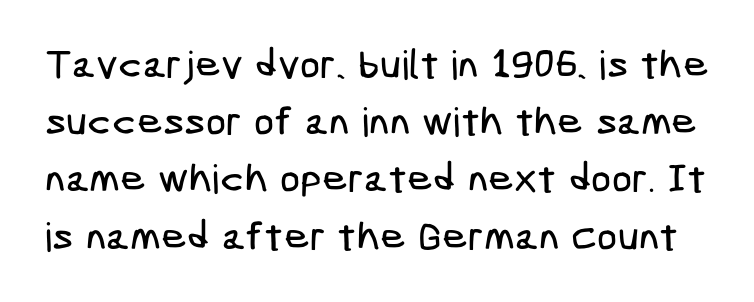
The image shows 40 px condensed sans-serif type; set normal line spacing (1.43x), normal letter spacing, not underlined; low stroke contrast and a medium x-height.
